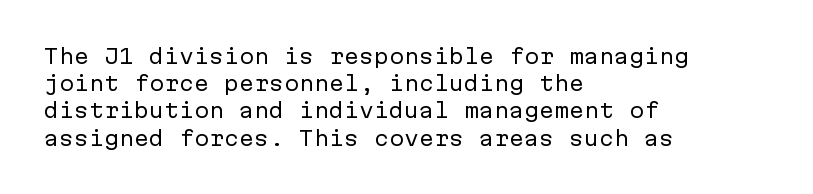
The text block is weighted toward the left margin, trailing off unevenly rightward. Summary of vertical rhythm: regular, with standard interline spacing. Spacing between characters is what you'd get straight out of the box. The letterforms sit at book weight or below.
